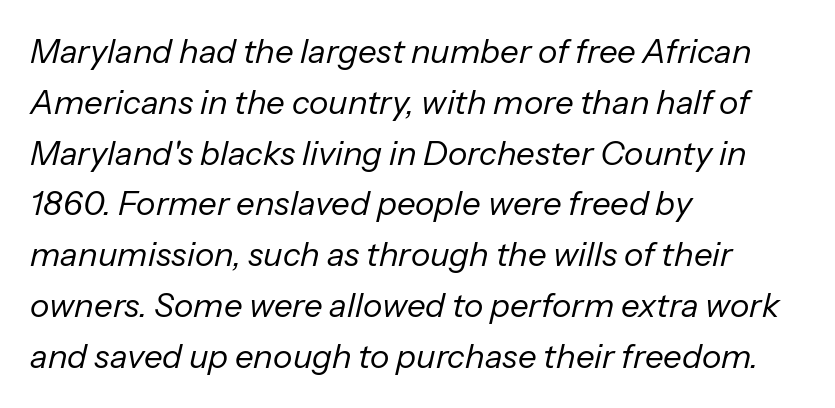
{"italic": "yes", "lean": "right", "slant_degrees": 13, "bold": "no", "weight": "regular", "width": "normal", "stroke_contrast": "low", "x_height": "medium", "monospaced": "no", "underline": "no", "align": "left", "line_spacing": "normal", "line_spacing_ratio": 1.54, "letter_spacing": "normal", "letter_spacing_em": 0.0, "glyph_px": 33}
